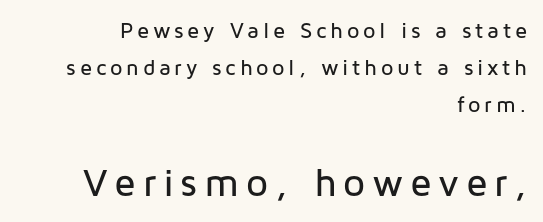
Q: Is the text italic (slanted)? A: No, it is upright.
Q: Is the typeface a serif or a sans-serif typeface? A: Sans-serif.
Q: Is the text underlined? A: No.
Q: How is the paragraph aligned? A: Right-aligned.
Q: Is the spacing between lines tight, normal or loose? A: Normal.
Q: Which block of text is set in a larger size, the first (top) or the second (bottom)? A: The second (bottom) one.
Q: Width (condensed, normal, or wide)? A: Normal.
Q: Stroke contrast? A: Low.
Q: x-height? A: Medium.
Q: Monospaced? A: No.
